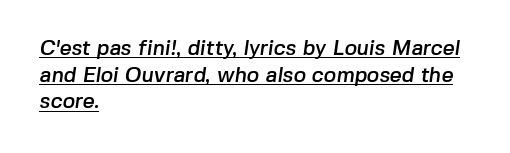
Characters follow at the spacing the type designer built in. What decoration does the sample have? An underline. A typesetter would call this leading conventional body-copy spacing. Visually the block forms a straight wall on the left and a jagged coastline on the right.
